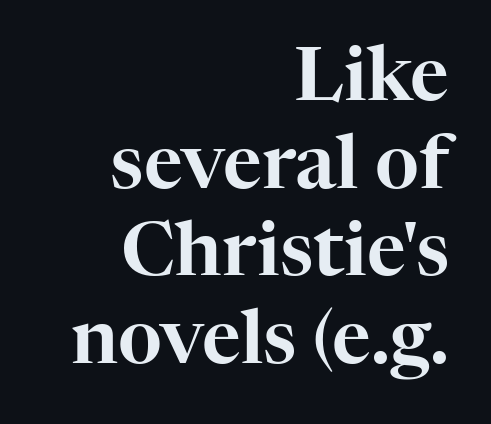
{"serif": "yes", "italic": "no", "width": "normal", "stroke_contrast": "high", "x_height": "medium", "monospaced": "no", "underline": "no", "align": "right", "line_spacing_ratio": 1.17, "letter_spacing": "normal", "letter_spacing_em": 0.0, "glyph_px": 75}
